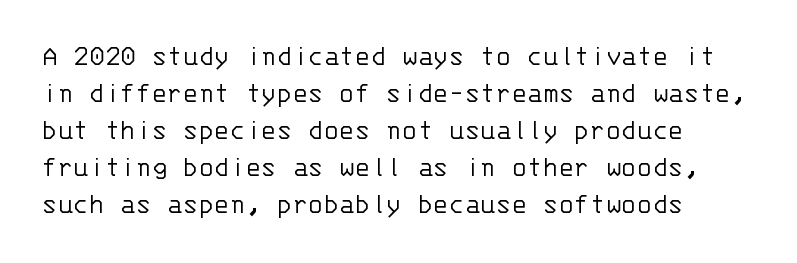
Words float on clear page, feet unadorned. The passage shown has conventional tracking throughout. Note the uniform advance width — an 'i' takes as much space as an 'm'. A light-to-regular cut is what we see here.
